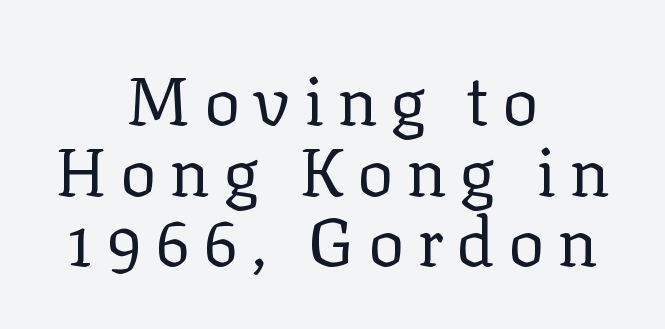
Short and long lines alike share a common midpoint. Weight class: somewhere from thin through regular. Serifs: yes, visible at the terminals of the letterforms. The glyphs are unaccompanied by any horizontal stroke below them. The vertical gap from one line to the next is small.
